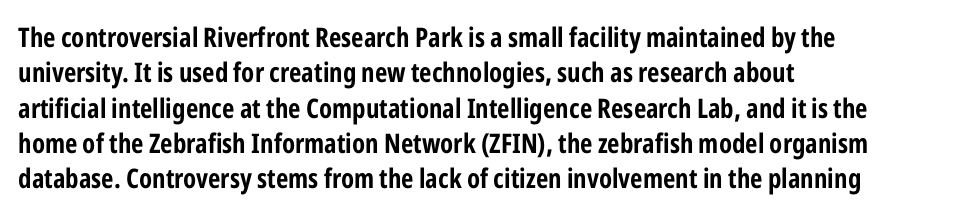
The image shows 27 px bold type, upright; set left-aligned, normal line spacing (1.31x), normal letter spacing, not underlined.
